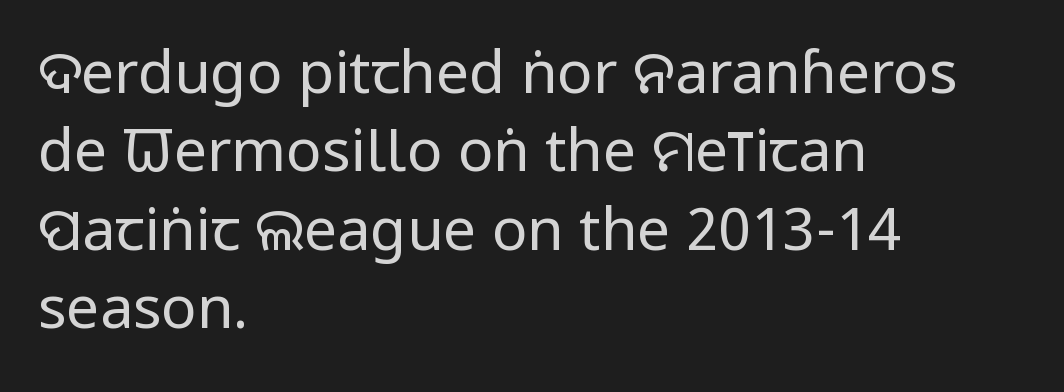
The axis of the letterforms is exactly vertical. Notice how the passage keeps a crisp vertical edge on the left only. The space beneath each line is pristine and unruled. The leading is moderate, giving the passage an even texture. Stems here are at most as thick as an everyday book face. You could not count columns in this text — the font is proportionally spaced.
